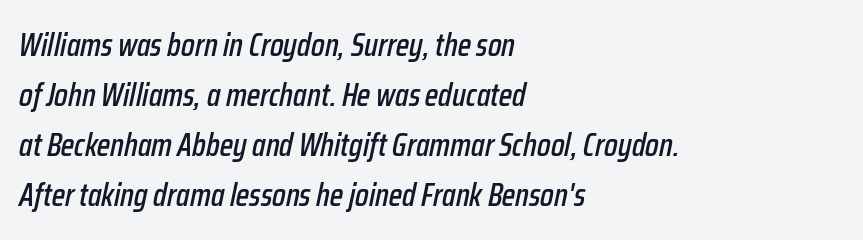
Q: Is the text italic (slanted)? A: Yes, it leans right by about 12 degrees.
Q: Is the text underlined? A: No.
Q: How is the paragraph aligned? A: Left-aligned.
Q: Is the spacing between letters normal or unusually wide? A: Normal.
Q: Is the spacing between lines tight, normal or loose? A: Normal.
Q: Width (condensed, normal, or wide)? A: Condensed.
Q: Stroke contrast? A: Low.
Q: x-height? A: Medium.
Q: Monospaced? A: No.
